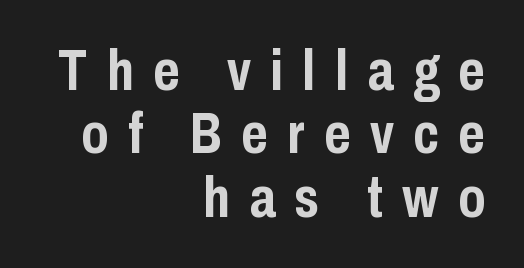
Q: Is the text bold? A: Yes.
Q: Is the text italic (slanted)? A: No, it is upright.
Q: Is the typeface a serif or a sans-serif typeface? A: Sans-serif.
Q: Is the text underlined? A: No.
Q: How is the paragraph aligned? A: Right-aligned.
Q: Is the spacing between letters normal or unusually wide? A: Unusually wide.
Q: Is the spacing between lines tight, normal or loose? A: Tight.
Q: Width (condensed, normal, or wide)? A: Condensed.
Q: Stroke contrast? A: Low.
Q: x-height? A: Medium.
Q: Monospaced? A: No.
